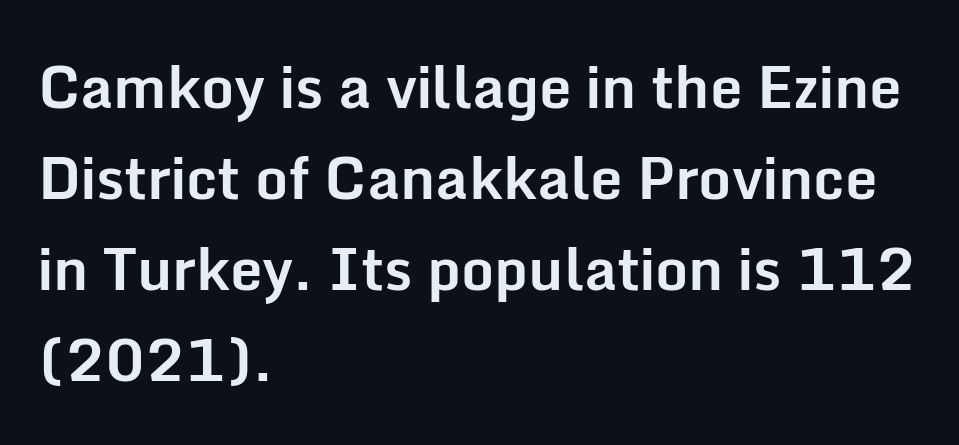
Q: Is the text bold? A: Yes.
Q: Is the text italic (slanted)? A: No, it is upright.
Q: Is the typeface a serif or a sans-serif typeface? A: Sans-serif.
Q: Is the text underlined? A: No.
Q: How is the paragraph aligned? A: Left-aligned.
Q: Is the spacing between letters normal or unusually wide? A: Normal.
Q: Is the spacing between lines tight, normal or loose? A: Normal.
Q: Width (condensed, normal, or wide)? A: Normal.
Q: Stroke contrast? A: Low.
Q: x-height? A: Medium.
Q: Monospaced? A: No.
